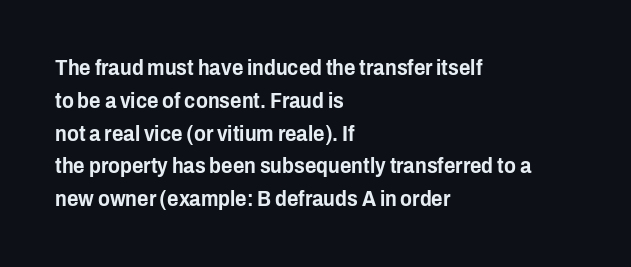
{"italic": "no", "underline": "no", "align": "left", "line_spacing": "normal", "line_spacing_ratio": 1.49, "letter_spacing": "normal", "letter_spacing_em": 0.0, "glyph_px": 22}
